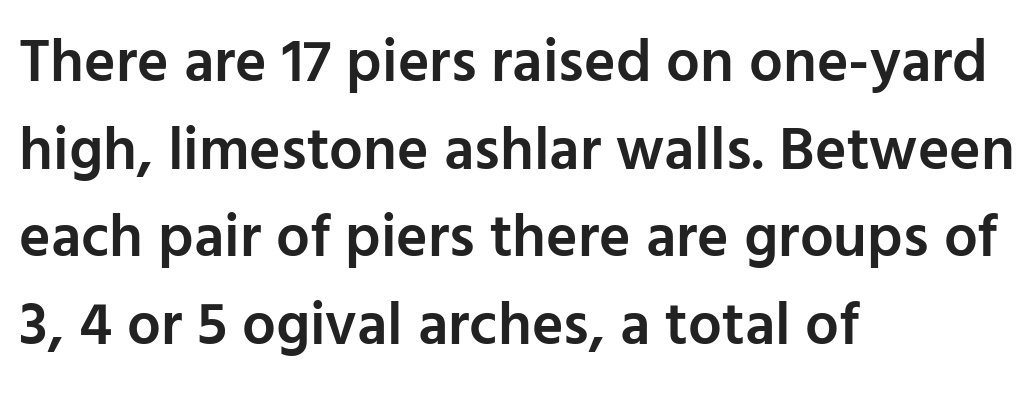
{"serif": "no", "italic": "no", "bold": "semi", "weight": "semibold", "width": "normal", "stroke_contrast": "low", "x_height": "medium", "monospaced": "no", "underline": "no", "align": "left", "line_spacing": "normal", "line_spacing_ratio": 1.46, "letter_spacing": "normal", "letter_spacing_em": 0.0, "glyph_px": 60}
